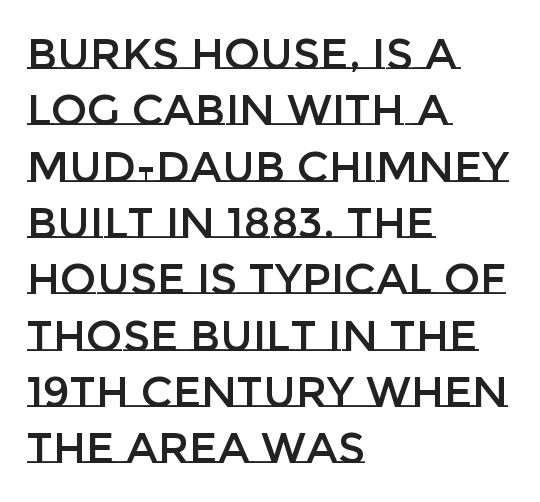
Q: Is the text italic (slanted)? A: No, it is upright.
Q: Is the text underlined? A: No.
Q: How is the paragraph aligned? A: Left-aligned.
Q: Is the spacing between letters normal or unusually wide? A: Normal.
Q: Is the spacing between lines tight, normal or loose? A: Normal.
Q: Width (condensed, normal, or wide)? A: Normal.
Q: Stroke contrast? A: Low.
Q: x-height? A: Large.
Q: Monospaced? A: No.
